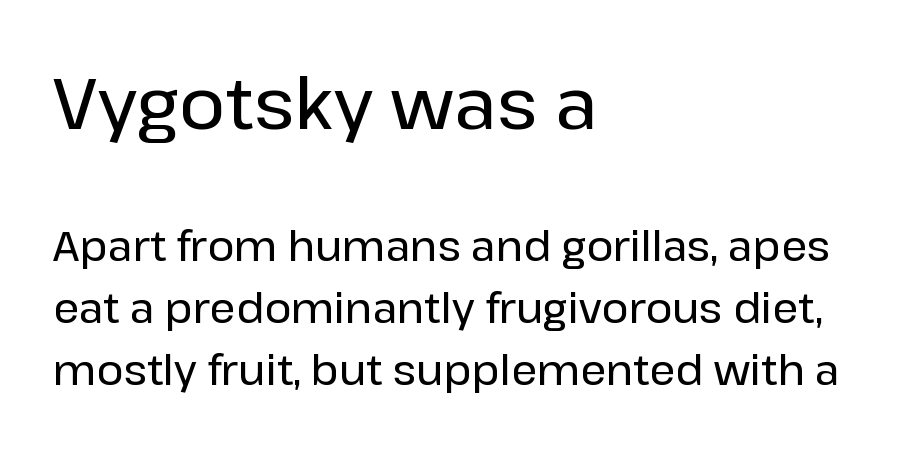
Descender tails drop into unmarked territory. Inter-character spacing is left at the font's built-in metrics. Students, observe: this is what conventionally led text looks like. Vertical strokes here are truly vertical. Think of a printed novel: that variable character pitch is what you see here. The text block is weighted toward the left margin, trailing off unevenly rightward.
